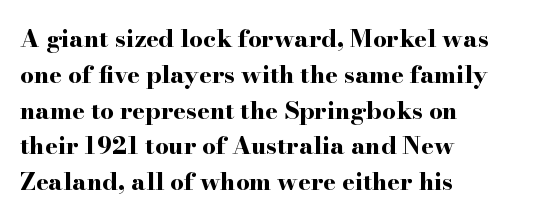
{"italic": "no", "bold": "yes", "underline": "no", "align": "left", "line_spacing": "normal", "line_spacing_ratio": 1.49, "letter_spacing": "normal", "letter_spacing_em": 0.0, "glyph_px": 24}
